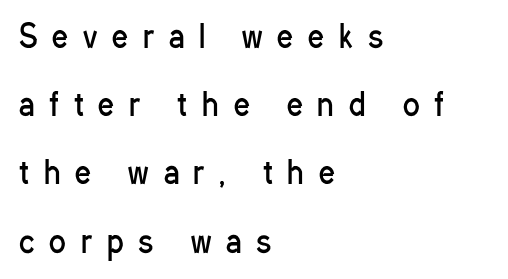
The image shows 31 px regular-weight, condensed sans-serif type, upright; set left-aligned, loose line spacing (2.2x), unusually wide letter spacing (+0.48 em), not underlined; low stroke contrast and a medium x-height.
